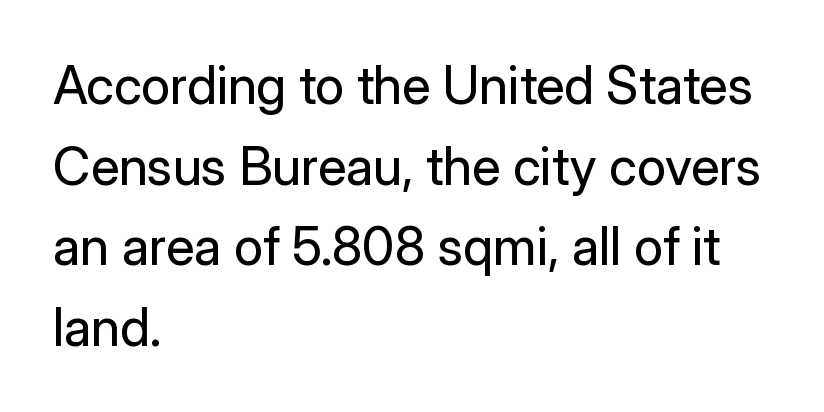
Q: Is the text bold? A: No.
Q: Is the text italic (slanted)? A: No, it is upright.
Q: Is the typeface a serif or a sans-serif typeface? A: Sans-serif.
Q: Is the text underlined? A: No.
Q: How is the paragraph aligned? A: Left-aligned.
Q: Is the spacing between letters normal or unusually wide? A: Normal.
Q: Is the spacing between lines tight, normal or loose? A: Normal.
Q: Width (condensed, normal, or wide)? A: Normal.
Q: Stroke contrast? A: Low.
Q: x-height? A: Medium.
Q: Monospaced? A: No.
